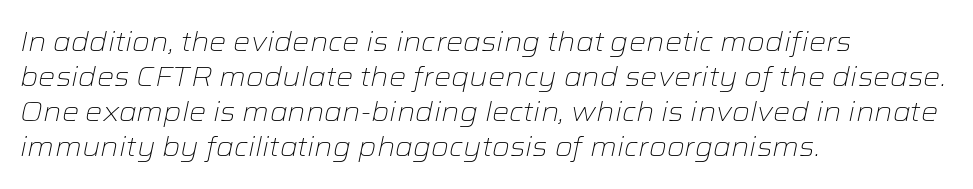
Q: Is the text bold? A: No.
Q: Is the text italic (slanted)? A: Yes, it leans right by about 12 degrees.
Q: Is the text underlined? A: No.
Q: How is the paragraph aligned? A: Left-aligned.
Q: Is the spacing between letters normal or unusually wide? A: Normal.
Q: Is the spacing between lines tight, normal or loose? A: Normal.
